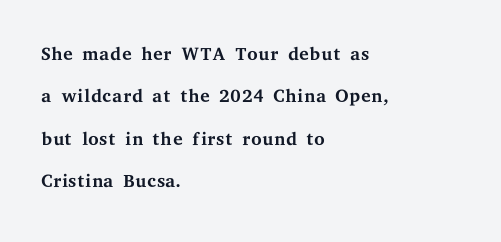
{"italic": "no", "bold": "no", "underline": "no", "align": "left", "line_spacing": "normal", "line_spacing_ratio": 1.57, "letter_spacing": "normal", "letter_spacing_em": 0.0, "glyph_px": 27}
